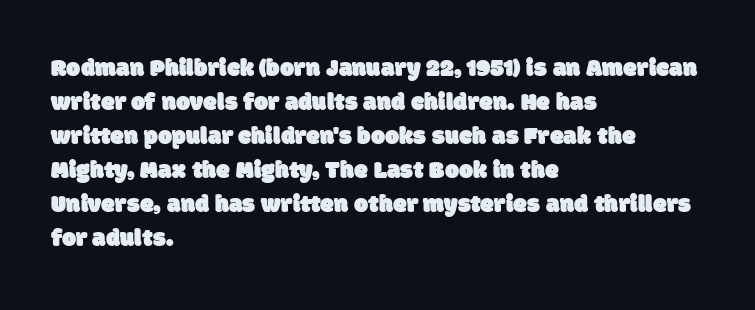
{"underline": "no", "align": "left", "line_spacing": "normal", "line_spacing_ratio": 1.36, "letter_spacing": "normal", "letter_spacing_em": 0.0, "glyph_px": 25}
